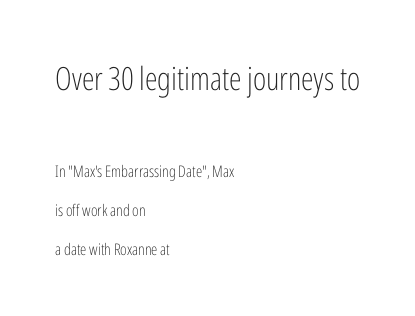
{"serif": "no", "italic": "no", "bold": "no", "weight": "light", "width": "condensed", "stroke_contrast": "low", "x_height": "medium", "monospaced": "no", "underline": "no", "align": "left", "line_spacing": "loose", "line_spacing_ratio": 2.45, "letter_spacing": "normal", "letter_spacing_em": 0.0, "larger_block": "first", "size_ratio": 2.0, "glyph_px": 32}
